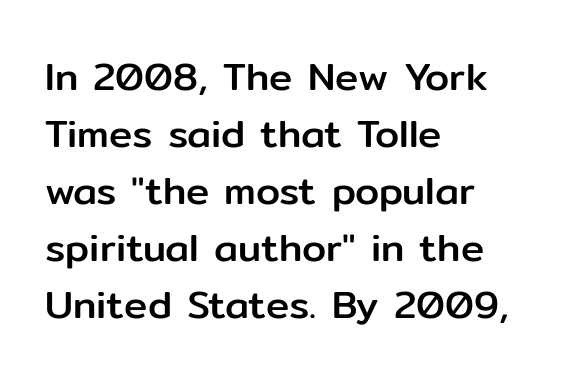
Q: Is the text italic (slanted)? A: No, it is upright.
Q: Is the typeface a serif or a sans-serif typeface? A: Sans-serif.
Q: Is the text underlined? A: No.
Q: How is the paragraph aligned? A: Left-aligned.
Q: Is the spacing between letters normal or unusually wide? A: Normal.
Q: Is the spacing between lines tight, normal or loose? A: Normal.
Q: Width (condensed, normal, or wide)? A: Normal.
Q: Stroke contrast? A: Low.
Q: x-height? A: Medium.
Q: Monospaced? A: No.
